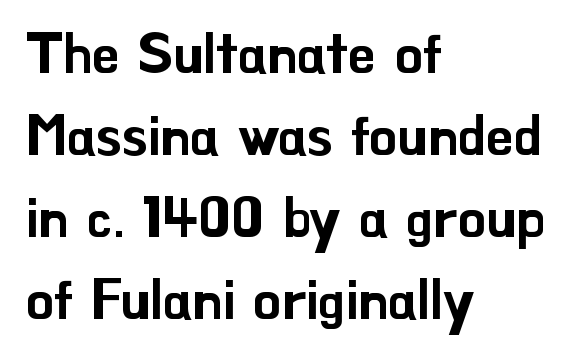
The image shows 55 px sans-serif type, upright; set left-aligned, normal line spacing (1.49x), normal letter spacing, not underlined; low stroke contrast and a small x-height.
